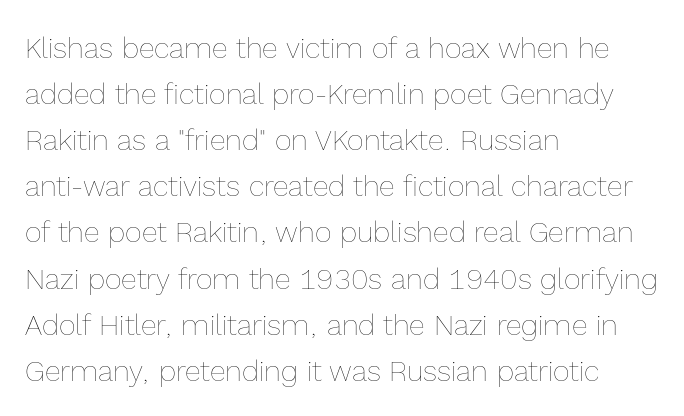
Q: Is the text bold? A: No.
Q: Is the text italic (slanted)? A: No, it is upright.
Q: Is the text underlined? A: No.
Q: How is the paragraph aligned? A: Left-aligned.
Q: Is the spacing between letters normal or unusually wide? A: Normal.
Q: Is the spacing between lines tight, normal or loose? A: Normal.
Q: Width (condensed, normal, or wide)? A: Normal.
Q: x-height? A: Medium.
Q: Monospaced? A: No.
